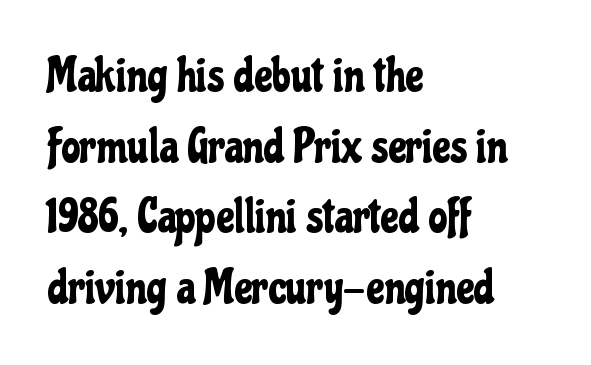
The designer went with a sans here, leaving each stem footless. The zone under the glyphs is completely vacant. The lettering stays uniformly vertical, giving the passage a roman look. Notice how descenders clear the ascenders below comfortably — that's standard leading. How are the letters spaced? Ordinarily, with no added tracking.
